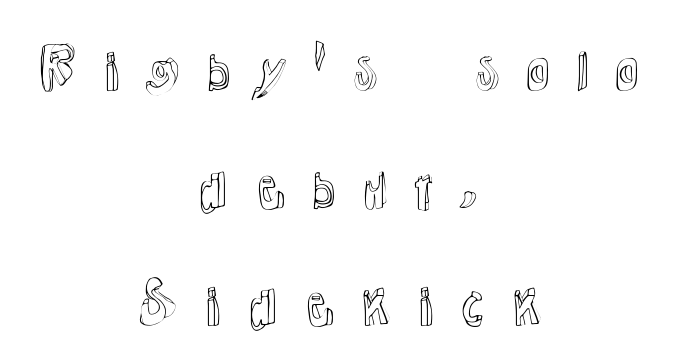
The image shows 55 px text type, upright; set centered, loose line spacing (2.14x), unusually wide letter spacing (+0.33 em), not underlined; a medium x-height.
